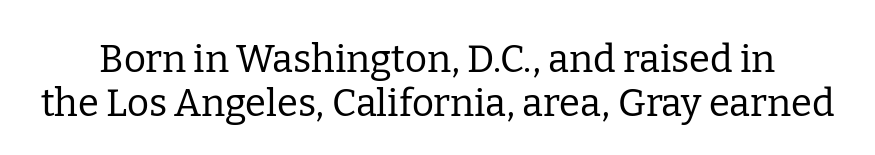
The image shows 38 px regular-weight serif type, upright; set tight line spacing (1.15x), normal letter spacing, not underlined; low stroke contrast and a medium x-height.
